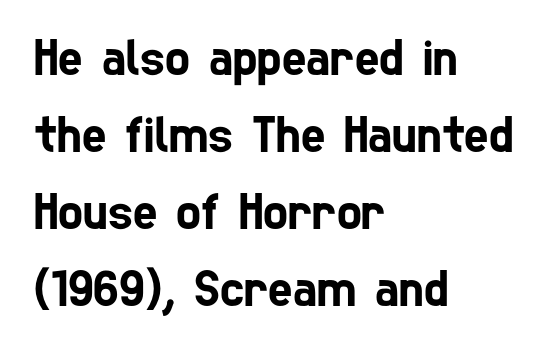
Visually the block forms a straight wall on the left and a jagged coastline on the right. The line-height multiplier appears to be the usual default. A clean baseline with only descenders dipping below it. Regarding serifs, this sample does without them. Students, note that the glyphs here touch the page at normal intervals.
